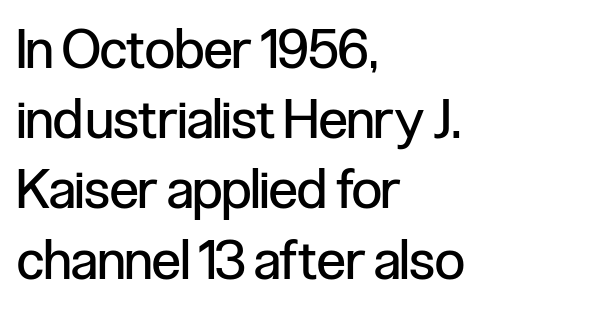
Q: Is the text bold? A: No.
Q: Is the text italic (slanted)? A: No, it is upright.
Q: Is the typeface a serif or a sans-serif typeface? A: Sans-serif.
Q: Is the text underlined? A: No.
Q: How is the paragraph aligned? A: Left-aligned.
Q: Is the spacing between letters normal or unusually wide? A: Normal.
Q: Is the spacing between lines tight, normal or loose? A: Normal.
Q: Width (condensed, normal, or wide)? A: Condensed.
Q: Stroke contrast? A: Low.
Q: x-height? A: Medium.
Q: Monospaced? A: No.
